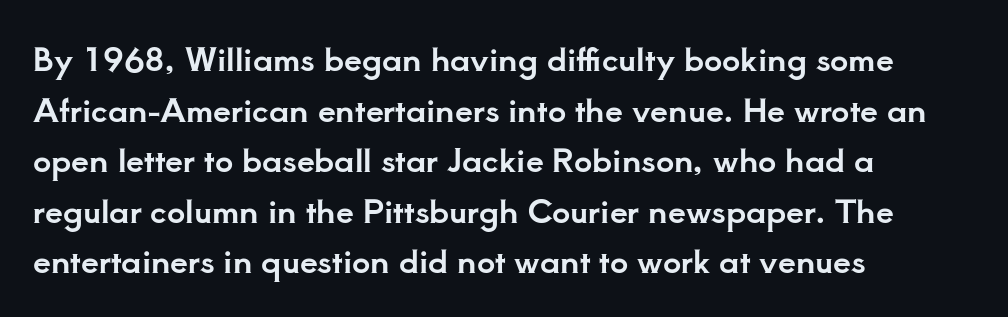
The image shows 32 px serif type, upright; set left-aligned, normal line spacing (1.58x), normal letter spacing, not underlined; low stroke contrast and a small x-height.
